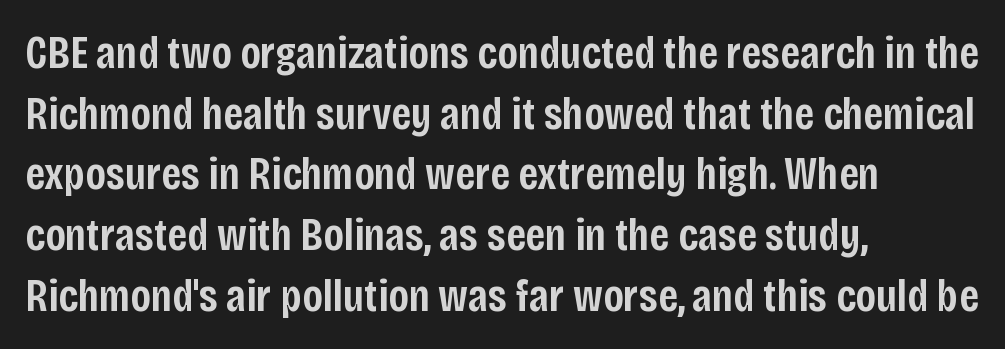
The font is running at a semibold setting, under full bold. Glyph-to-glyph distance matches everyday printed text. No italicization has been applied; the sample stays upright. Quick note: underline off. The rendering uses natural spacing where letterforms have individual widths. Line spacing here is normal.
